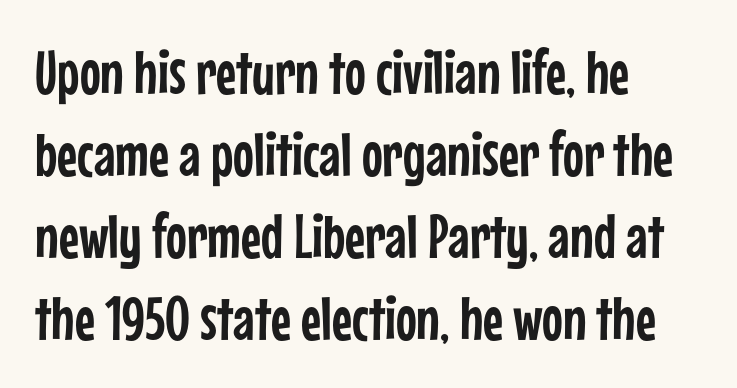
Q: Is the text italic (slanted)? A: No, it is upright.
Q: Is the typeface a serif or a sans-serif typeface? A: Sans-serif.
Q: Is the text underlined? A: No.
Q: How is the paragraph aligned? A: Left-aligned.
Q: Is the spacing between letters normal or unusually wide? A: Normal.
Q: Is the spacing between lines tight, normal or loose? A: Normal.
Q: Width (condensed, normal, or wide)? A: Condensed.
Q: Stroke contrast? A: Low.
Q: x-height? A: Medium.
Q: Monospaced? A: No.
